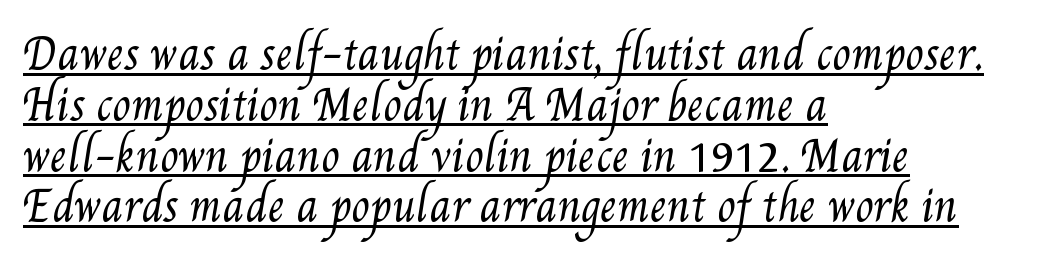
Q: Is the text bold? A: No.
Q: Is the text underlined? A: Yes.
Q: How is the paragraph aligned? A: Left-aligned.
Q: Is the spacing between letters normal or unusually wide? A: Normal.
Q: Width (condensed, normal, or wide)? A: Condensed.
Q: Stroke contrast? A: Medium.
Q: x-height? A: Small.
Q: Monospaced? A: No.
